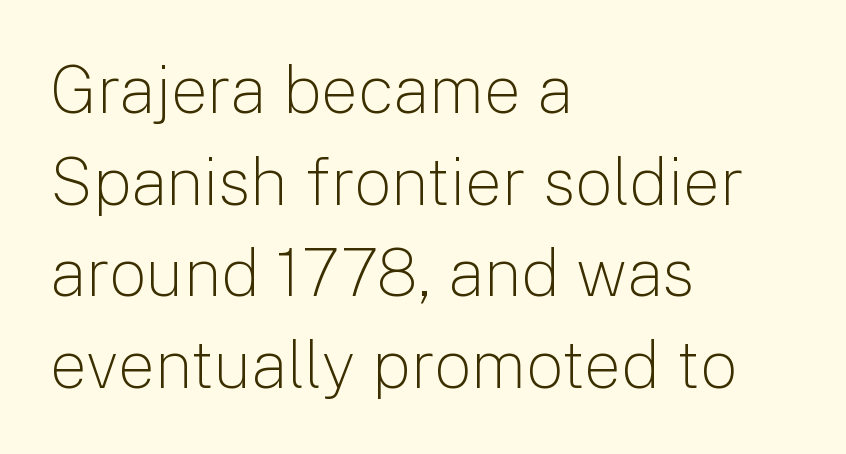
The image shows 66 px light sans-serif type, upright; set left-aligned, normal line spacing (1.39x), normal letter spacing, not underlined; low stroke contrast and a medium x-height.
